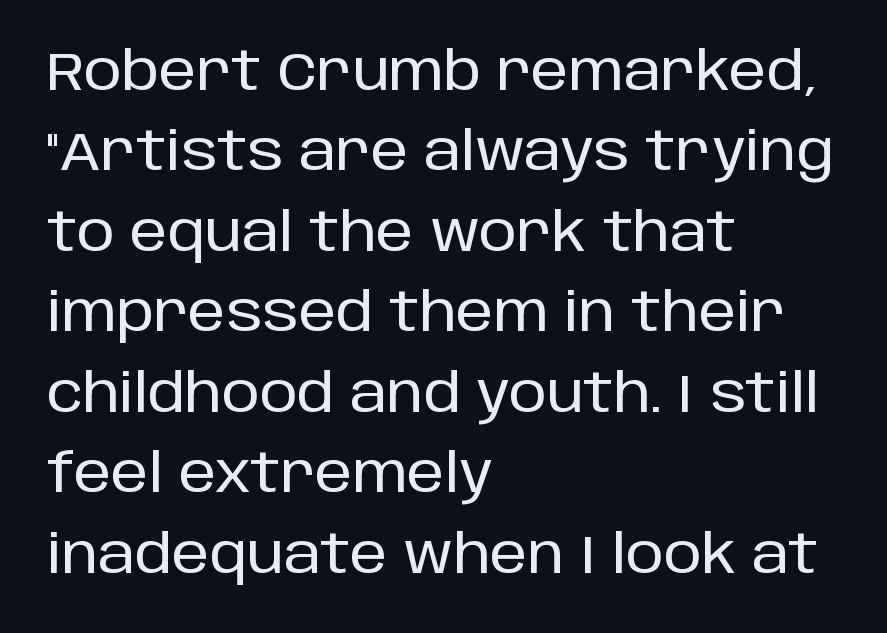
How would I describe the line gaps? Plain and ordinary. The designer went with a sans here, leaving each stem footless. Characters follow at the spacing the type designer built in. Beneath every word, the page is bare.
